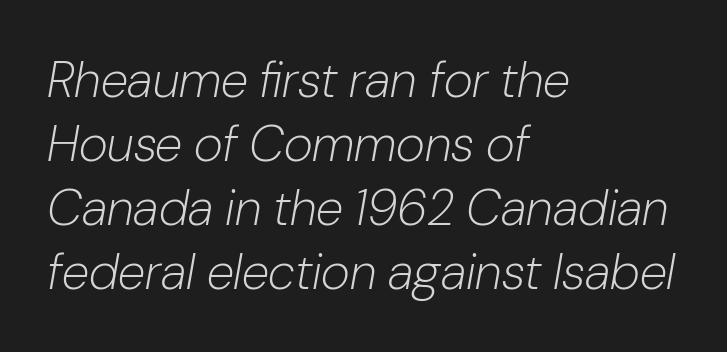
The image shows 50 px light type, italic (leaning right); set left-aligned, normal line spacing (1.28x), normal letter spacing, not underlined; low stroke contrast and a medium x-height.
